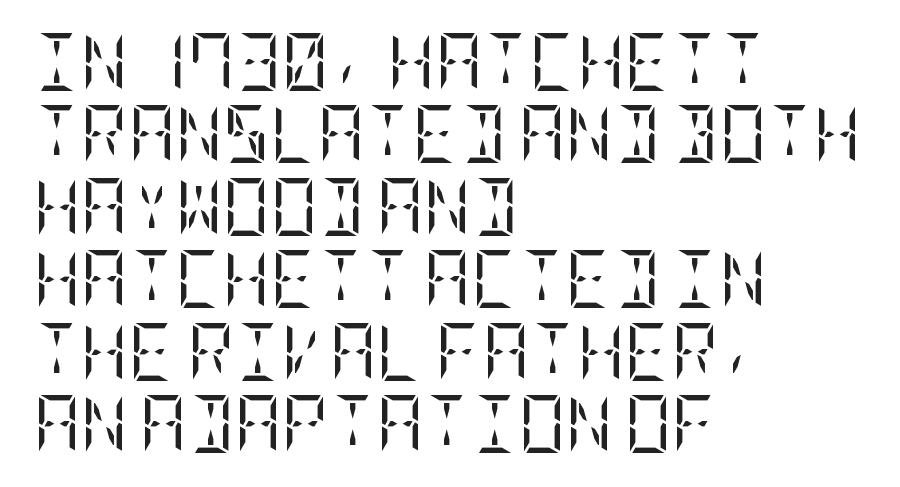
The image shows 58 px regular-weight, condensed serif type, upright; set left-aligned, normal line spacing (1.25x), normal letter spacing, not underlined; low stroke contrast and a large x-height.
